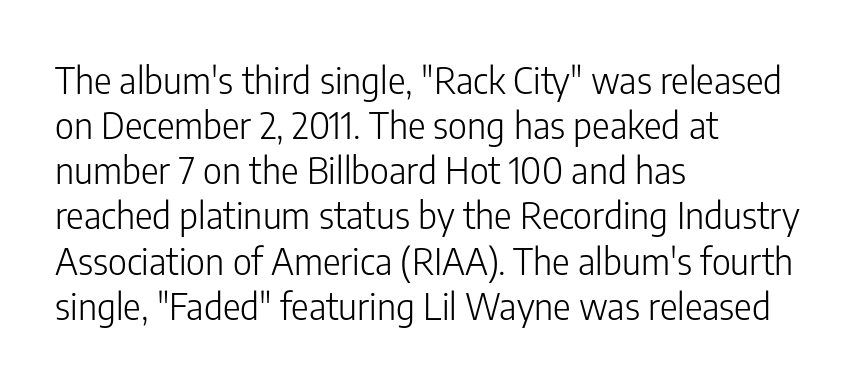
{"serif": "no", "italic": "no", "bold": "no", "weight": "light", "width": "condensed", "stroke_contrast": "low", "x_height": "medium", "monospaced": "no", "underline": "no", "align": "left", "line_spacing_ratio": 1.22, "letter_spacing": "normal", "letter_spacing_em": 0.0, "glyph_px": 37}
